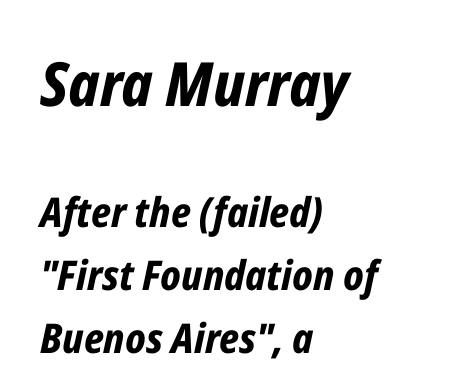
The text carries the slant typical of an italic or oblique font. Horizontal bands of white between lines are of average thickness. What stands out about the letter spacing? Nothing — it is the standard amount. A bare baseline throughout the passage.
